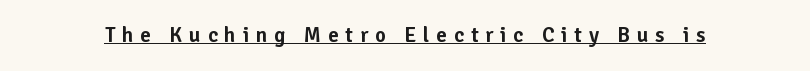
The letterforms stand isolated, each surrounded by extra space. The rendered words wear a rule along their underside. Upright lettering throughout.
